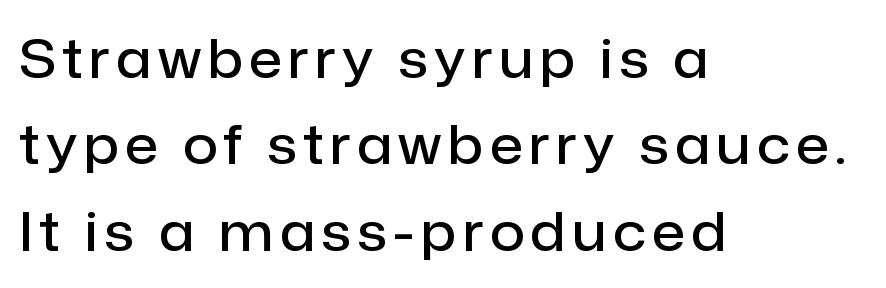
The image shows 54 px semibold sans-serif type, upright; set left-aligned, normal line spacing (1.6x), not underlined; low stroke contrast and a medium x-height.
